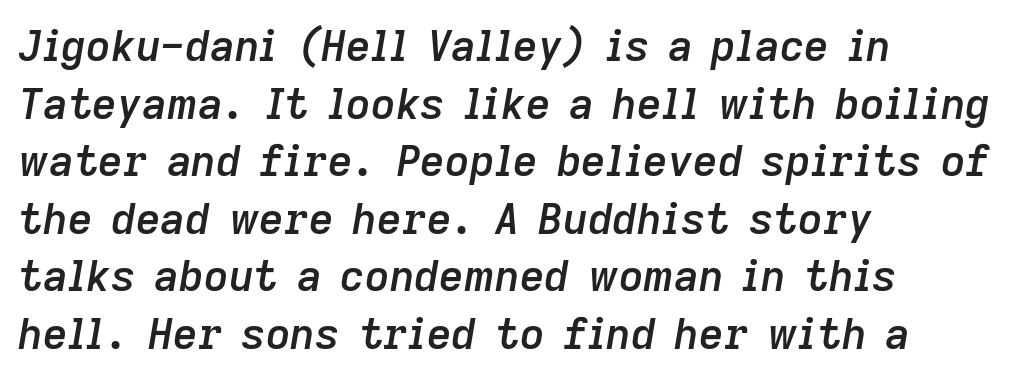
The image shows 43 px semibold type, italic (leaning right); set left-aligned, normal line spacing (1.34x), normal letter spacing, not underlined; low stroke contrast and a medium x-height.
